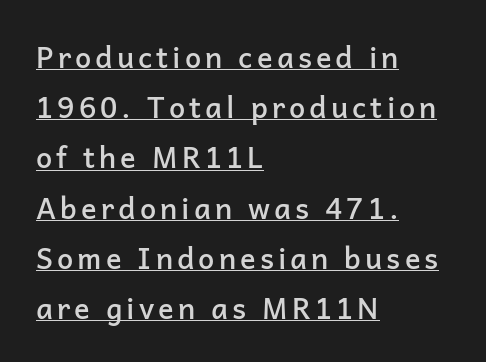
The image shows 29 px semibold sans-serif type, upright; set left-aligned, line spacing 1.73x, underlined; low stroke contrast and a medium x-height.
